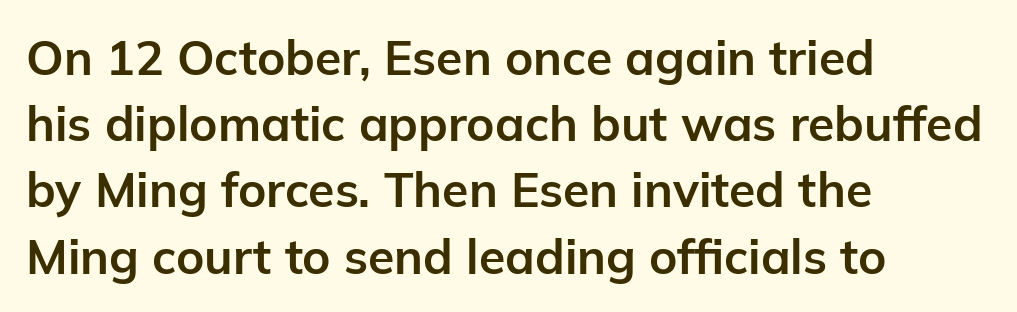
Here the designer chose a conventional face with non-uniform glyph widths. Inter-character spacing is left at the font's built-in metrics. The gap between lines stays unmarked. The rendering uses a bold face; every stroke is thick and dark.
